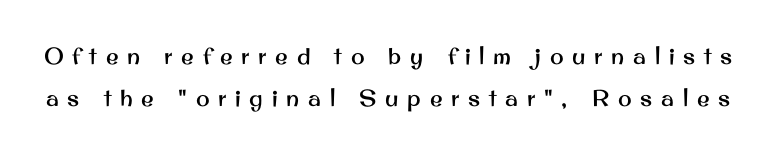
Q: Is the text italic (slanted)? A: No, it is upright.
Q: Is the text underlined? A: No.
Q: Is the spacing between letters normal or unusually wide? A: Unusually wide.
